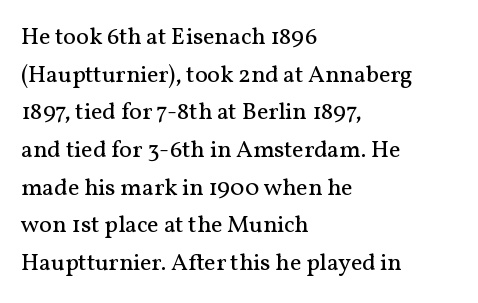
Q: Is the text bold? A: No.
Q: Is the text italic (slanted)? A: No, it is upright.
Q: Is the text underlined? A: No.
Q: How is the paragraph aligned? A: Left-aligned.
Q: Is the spacing between letters normal or unusually wide? A: Normal.
Q: Is the spacing between lines tight, normal or loose? A: Normal.
